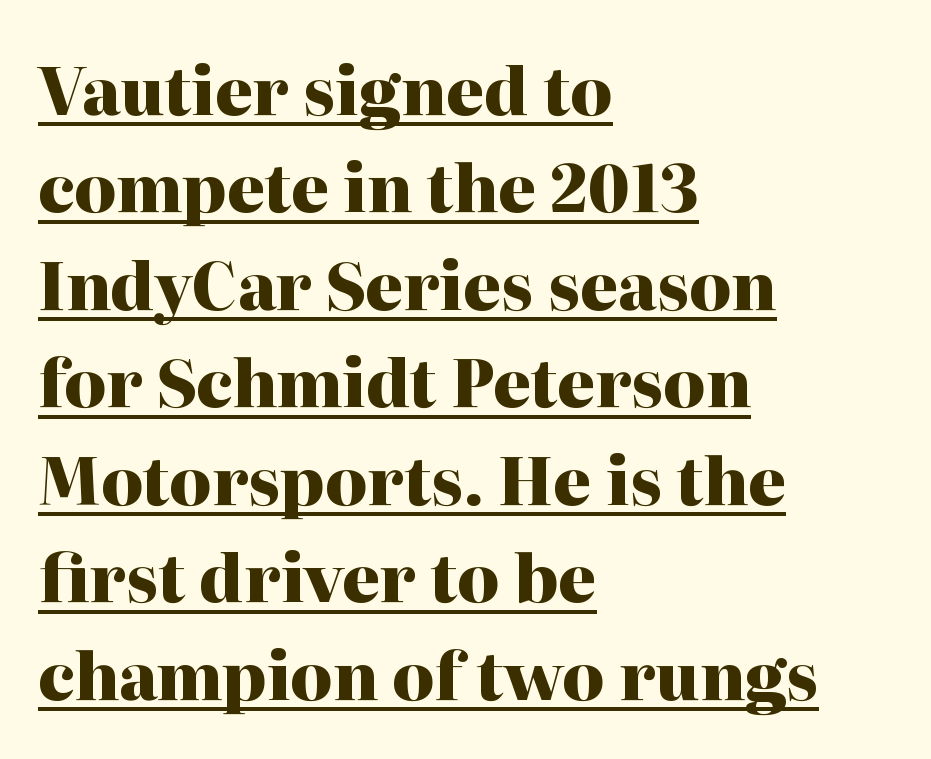
The image shows 65 px heavy serif type, upright; set left-aligned, normal line spacing (1.5x), normal letter spacing, underlined; high stroke contrast and a medium x-height.
